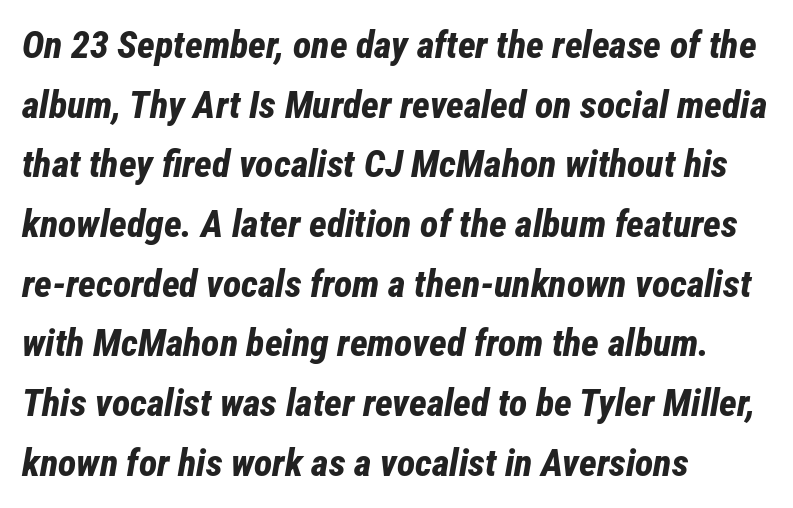
The image shows 38 px bold, condensed type, italic (leaning right); set left-aligned, normal line spacing (1.57x), normal letter spacing, not underlined; low stroke contrast and a medium x-height.
